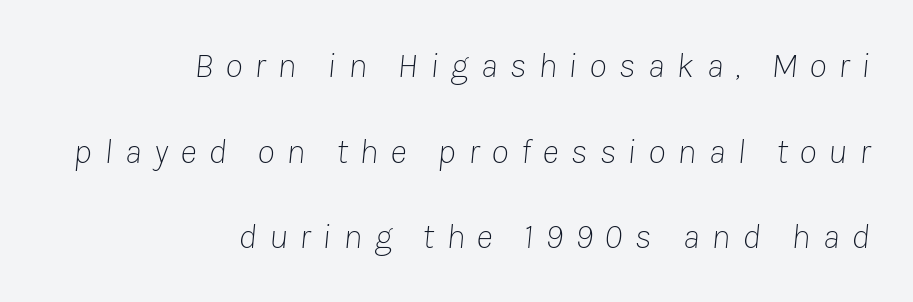
Line endings align vertically; line beginnings do not. There is plenty of visible air inserted between adjacent glyphs. The letters advance in unequal steps, a hallmark of proportional type. The gap between lines stays unmarked. The lines are spread far apart with generous leading.
